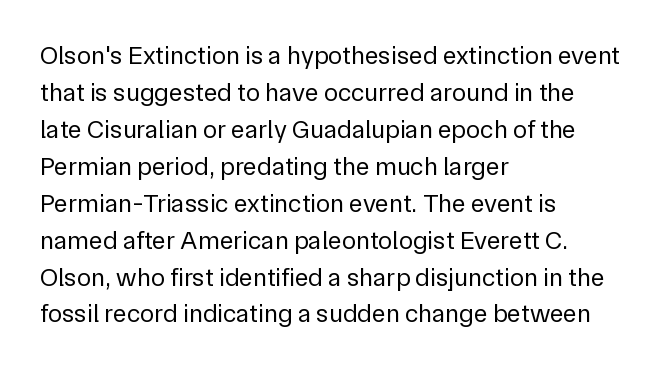
The image shows 26 px text type, upright; set left-aligned, normal line spacing (1.42x), normal letter spacing, not underlined.
